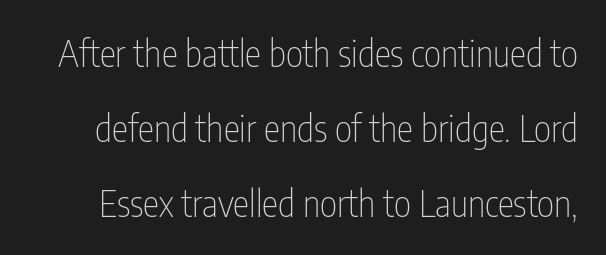
A roman cut, with each character standing at attention. Characters follow at the spacing the type designer built in. Here the designer chose a conventional face with non-uniform glyph widths. Leading is clearly above the norm, producing a sparse column. Descender tails drop into unmarked territory.
